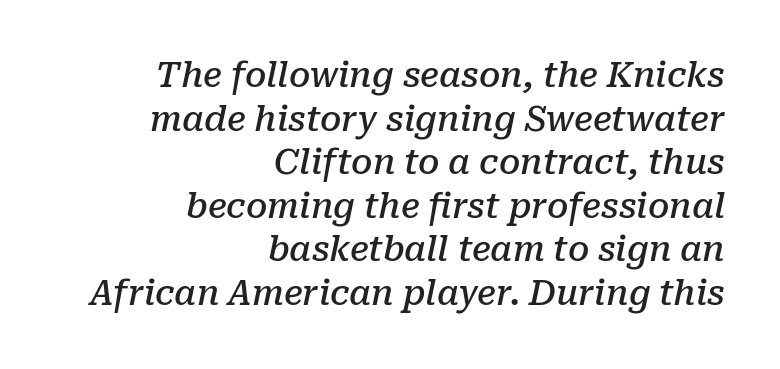
Q: Is the text bold? A: Semi-bold.
Q: Is the text italic (slanted)? A: Yes, it leans right by about 10 degrees.
Q: Is the typeface a serif or a sans-serif typeface? A: Serif.
Q: Is the text underlined? A: No.
Q: How is the paragraph aligned? A: Right-aligned.
Q: Is the spacing between letters normal or unusually wide? A: Normal.
Q: Is the spacing between lines tight, normal or loose? A: Normal.
Q: Width (condensed, normal, or wide)? A: Normal.
Q: Stroke contrast? A: Low.
Q: x-height? A: Medium.
Q: Monospaced? A: No.
